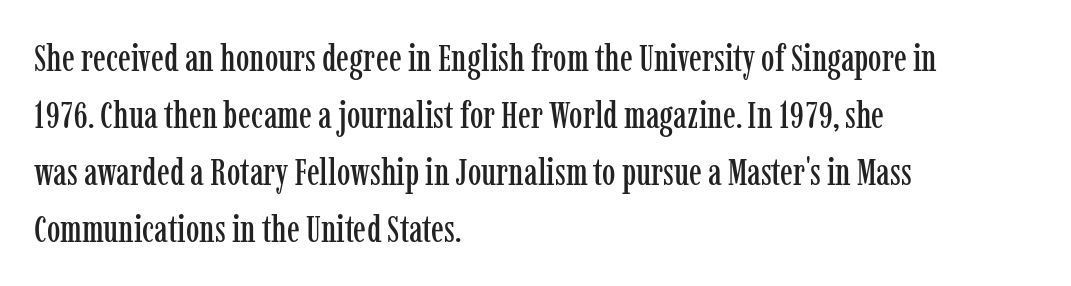
{"serif": "yes", "italic": "no", "width": "condensed", "stroke_contrast": "low", "x_height": "medium", "monospaced": "no", "underline": "no", "align": "left", "line_spacing": "normal", "line_spacing_ratio": 1.5, "letter_spacing": "normal", "letter_spacing_em": 0.0, "glyph_px": 38}
